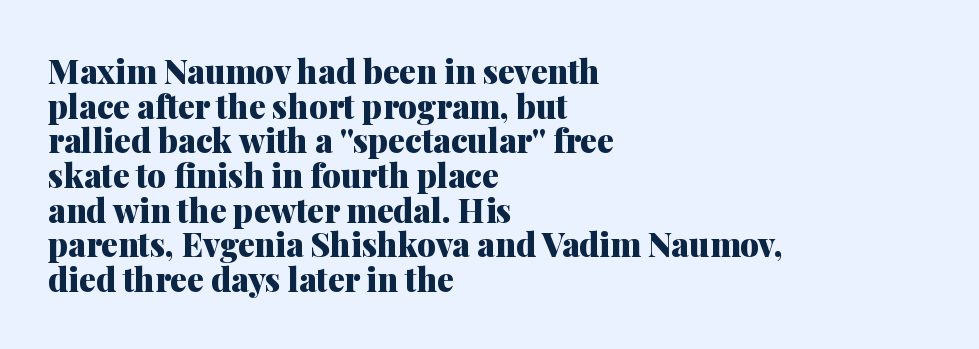
Does the weight exceed regular? Yes, all the way to bold. Here the designer chose a conventional face with non-uniform glyph widths. Letterform terminals end in serifs throughout the passage. Designer's note — italics off, roman on.
